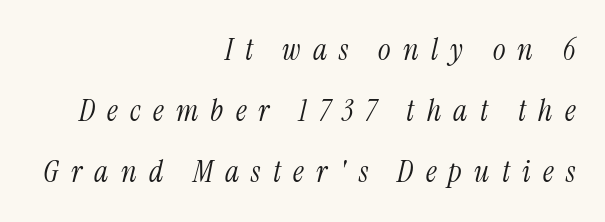
{"serif": "yes", "italic": "yes", "lean": "right", "slant_degrees": 13, "bold": "no", "weight": "light", "width": "condensed", "stroke_contrast": "medium", "x_height": "medium", "monospaced": "no", "underline": "no", "align": "right", "line_spacing": "loose", "line_spacing_ratio": 2.03, "letter_spacing": "wide", "letter_spacing_em": 0.41, "glyph_px": 30}
